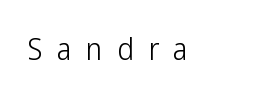
{"serif": "no", "italic": "no", "bold": "no", "weight": "light", "width": "condensed", "stroke_contrast": "low", "x_height": "medium", "monospaced": "no", "underline": "no", "letter_spacing": "wide", "letter_spacing_em": 0.46, "glyph_px": 31}
